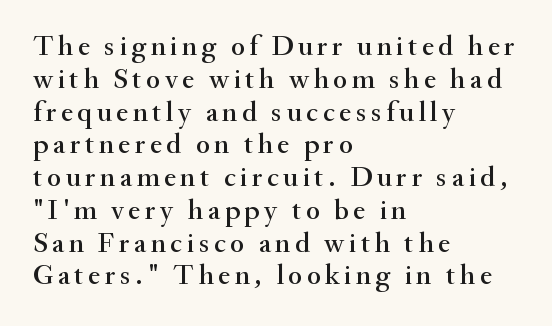
Q: Is the text italic (slanted)? A: No, it is upright.
Q: Is the typeface a serif or a sans-serif typeface? A: Serif.
Q: Is the text underlined? A: No.
Q: How is the paragraph aligned? A: Left-aligned.
Q: Is the spacing between lines tight, normal or loose? A: Tight.
Q: Width (condensed, normal, or wide)? A: Normal.
Q: Stroke contrast? A: Medium.
Q: x-height? A: Small.
Q: Monospaced? A: No.
